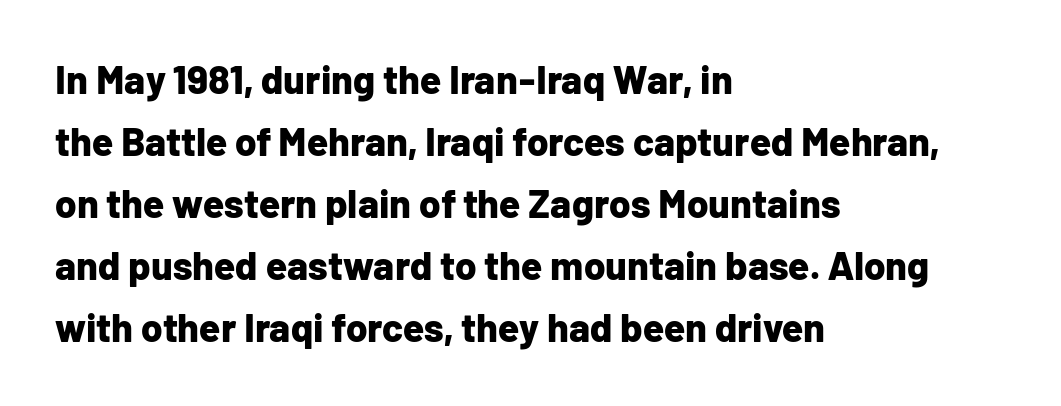
{"serif": "no", "italic": "no", "bold": "yes", "weight": "bold", "width": "normal", "stroke_contrast": "low", "x_height": "medium", "monospaced": "no", "underline": "no", "align": "left", "line_spacing": "normal", "line_spacing_ratio": 1.59, "letter_spacing": "normal", "letter_spacing_em": 0.0, "glyph_px": 39}
